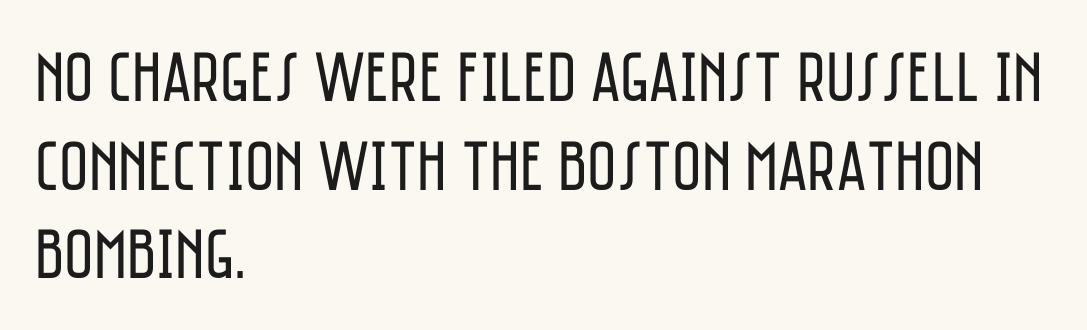
{"serif": "no", "italic": "no", "bold": "no", "weight": "regular", "width": "condensed", "stroke_contrast": "low", "x_height": "large", "monospaced": "no", "underline": "no", "align": "left", "line_spacing": "normal", "line_spacing_ratio": 1.25, "letter_spacing": "normal", "letter_spacing_em": 0.0, "glyph_px": 71}
